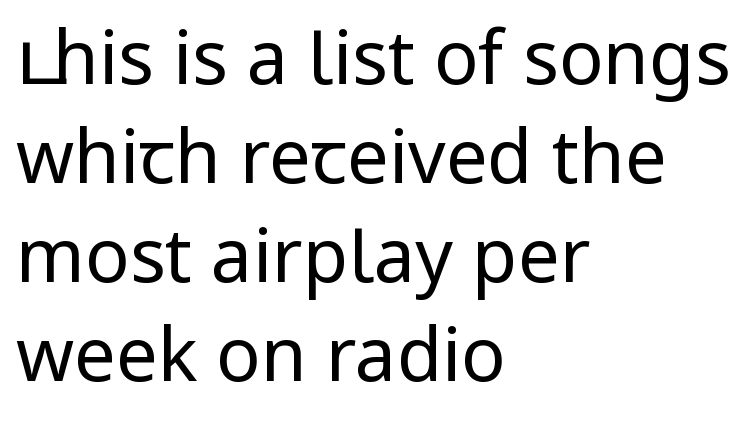
Decoration check: the copy has no underline. Each new line begins a customary step beneath the previous one. Glyph-to-glyph distance matches everyday printed text. Layout note: lines flush left. The face used here is a sans, in the tradition of grotesques and geometrics.
